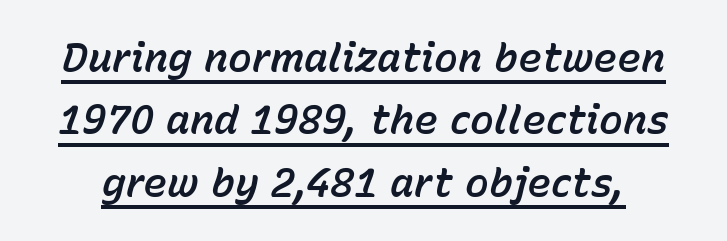
Q: Is the text italic (slanted)? A: Yes, it leans right by about 15 degrees.
Q: Is the text underlined? A: Yes.
Q: Is the spacing between letters normal or unusually wide? A: Normal.
Q: Is the spacing between lines tight, normal or loose? A: Normal.
Q: Width (condensed, normal, or wide)? A: Normal.
Q: Stroke contrast? A: Low.
Q: x-height? A: Medium.
Q: Monospaced? A: No.
